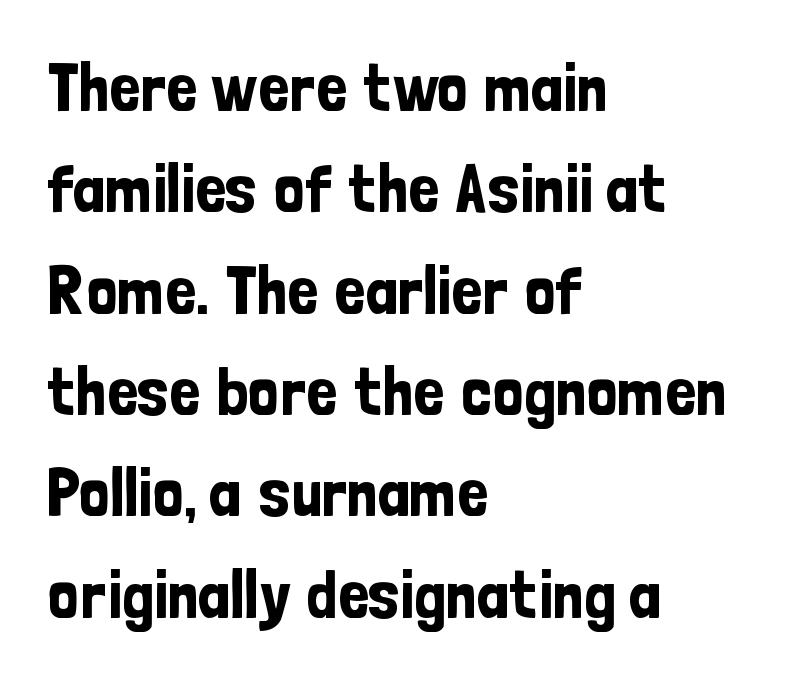
The image shows 68 px condensed sans-serif type, upright; set left-aligned, normal line spacing (1.49x), normal letter spacing, not underlined; low stroke contrast and a medium x-height.
